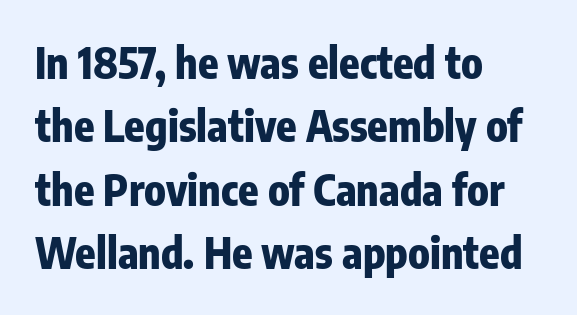
The image shows 42 px heavy, condensed sans-serif type, upright; set left-aligned, normal line spacing (1.51x), normal letter spacing, not underlined; low stroke contrast and a medium x-height.
